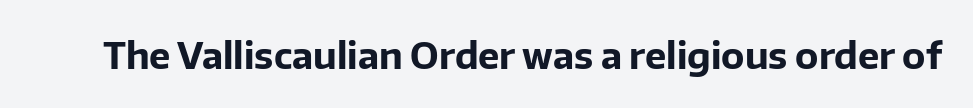
Q: Is the text bold? A: Yes.
Q: Is the text italic (slanted)? A: No, it is upright.
Q: Is the typeface a serif or a sans-serif typeface? A: Sans-serif.
Q: Is the text underlined? A: No.
Q: Is the spacing between letters normal or unusually wide? A: Normal.
Q: Width (condensed, normal, or wide)? A: Normal.
Q: Stroke contrast? A: Low.
Q: x-height? A: Medium.
Q: Monospaced? A: No.
